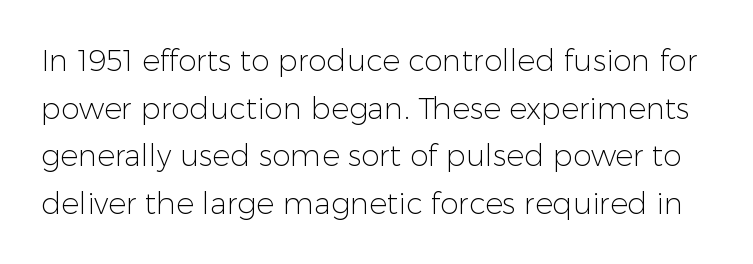
Q: Is the text bold? A: No.
Q: Is the text italic (slanted)? A: No, it is upright.
Q: Is the typeface a serif or a sans-serif typeface? A: Sans-serif.
Q: Is the text underlined? A: No.
Q: Is the spacing between letters normal or unusually wide? A: Normal.
Q: Is the spacing between lines tight, normal or loose? A: Normal.
Q: Width (condensed, normal, or wide)? A: Normal.
Q: Stroke contrast? A: Low.
Q: x-height? A: Medium.
Q: Monospaced? A: No.
